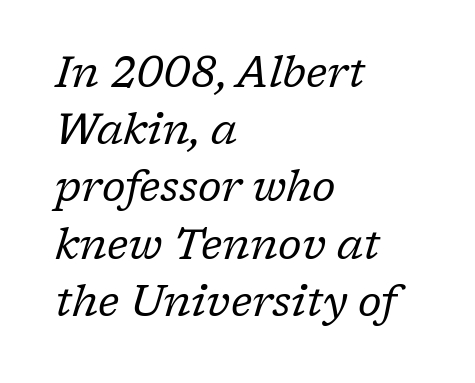
Is this a fixed-width face? No — the glyphs have proportional, varying widths. Weight class: somewhere from thin through regular. Caption: standard tracking, unaltered. Quick note: underline off. The font's italic variant was chosen for this text.
